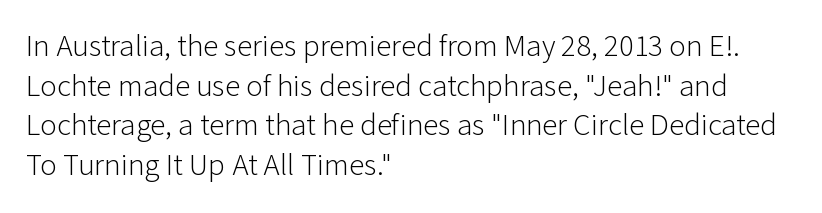
The image shows 31 px light sans-serif type, upright; set left-aligned, normal line spacing (1.28x), normal letter spacing, not underlined; low stroke contrast and a medium x-height.
